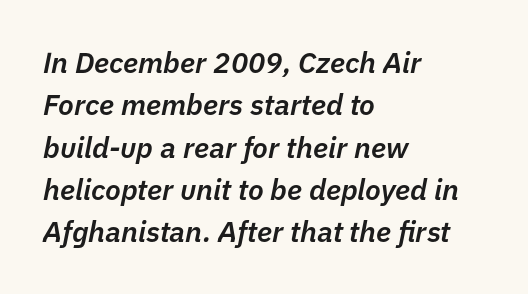
Q: Is the text bold? A: Semi-bold.
Q: Is the text italic (slanted)? A: Yes, it leans right by about 11 degrees.
Q: Is the text underlined? A: No.
Q: How is the paragraph aligned? A: Left-aligned.
Q: Is the spacing between letters normal or unusually wide? A: Normal.
Q: Is the spacing between lines tight, normal or loose? A: Normal.
Q: Width (condensed, normal, or wide)? A: Normal.
Q: Stroke contrast? A: Low.
Q: x-height? A: Medium.
Q: Monospaced? A: No.
